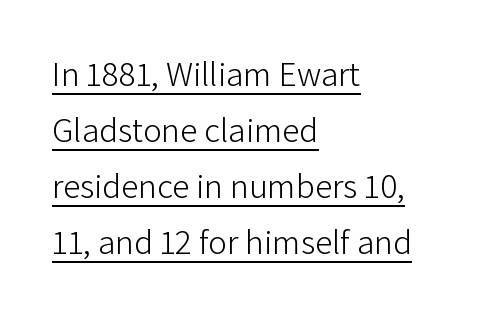
{"serif": "no", "italic": "no", "bold": "no", "weight": "light", "width": "normal", "stroke_contrast": "low", "x_height": "medium", "monospaced": "no", "underline": "yes", "align": "left", "line_spacing": "normal", "line_spacing_ratio": 1.6, "letter_spacing": "normal", "letter_spacing_em": 0.0, "glyph_px": 35}
